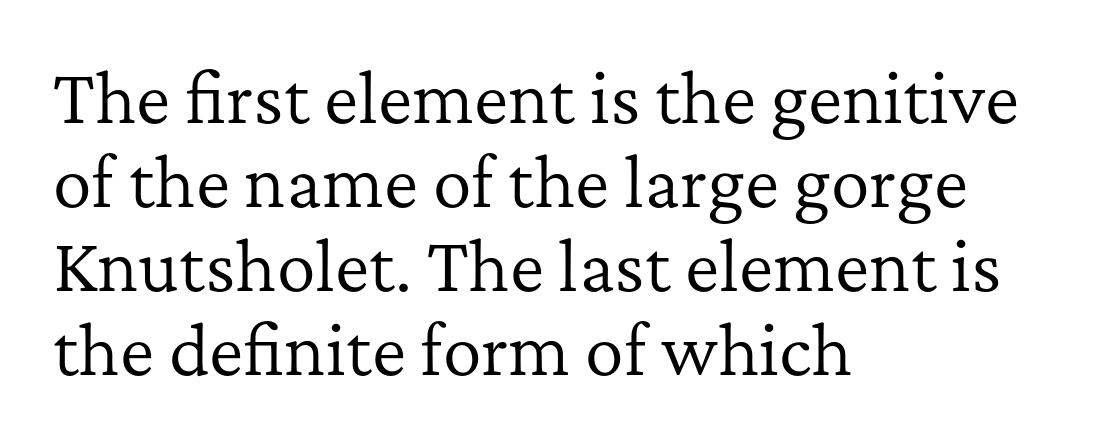
Q: Is the text bold? A: No.
Q: Is the text italic (slanted)? A: No, it is upright.
Q: Is the typeface a serif or a sans-serif typeface? A: Serif.
Q: Is the text underlined? A: No.
Q: How is the paragraph aligned? A: Left-aligned.
Q: Is the spacing between letters normal or unusually wide? A: Normal.
Q: Is the spacing between lines tight, normal or loose? A: Normal.
Q: Width (condensed, normal, or wide)? A: Normal.
Q: Stroke contrast? A: Low.
Q: x-height? A: Medium.
Q: Monospaced? A: No.
